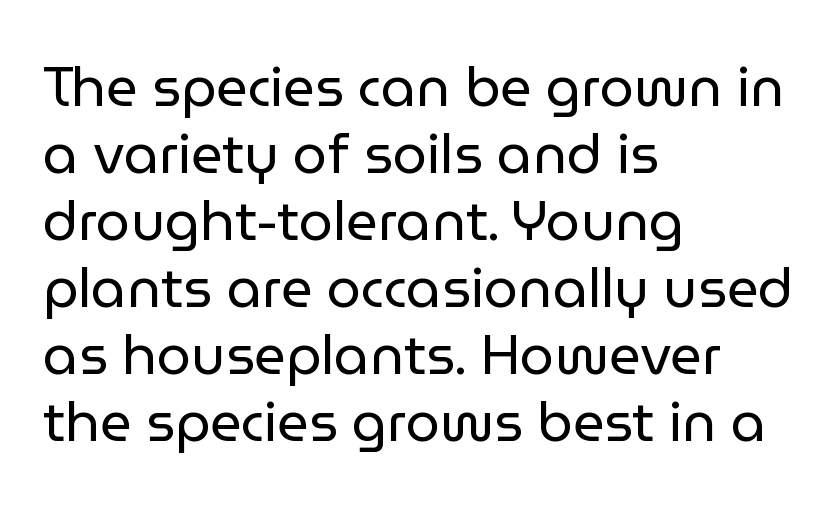
The image shows 55 px regular-weight sans-serif type, upright; set left-aligned, line spacing 1.22x, normal letter spacing, not underlined; low stroke contrast and a medium x-height.
